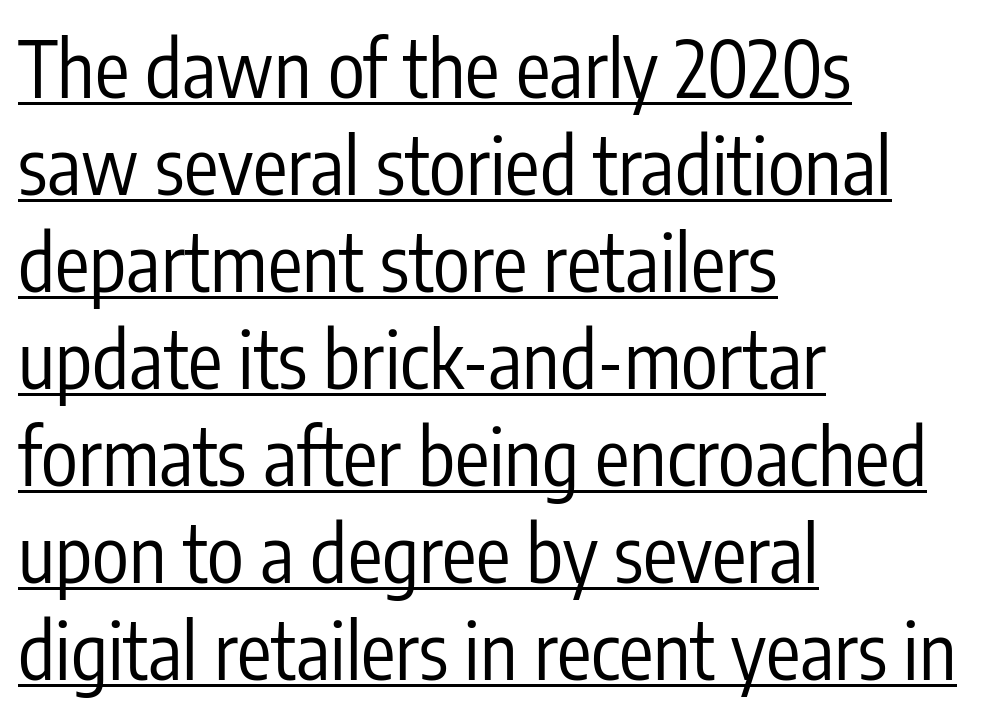
Rows of type keep a routine distance in the vertical direction. The face used here is proportionally spaced, like ordinary book or web type. The letterforms sit shoulder to shoulder at normal distance. The face used here appears with an underline applied. Posture: straight, roman, zero tilt. The glyphs in this specimen are sans serif.
